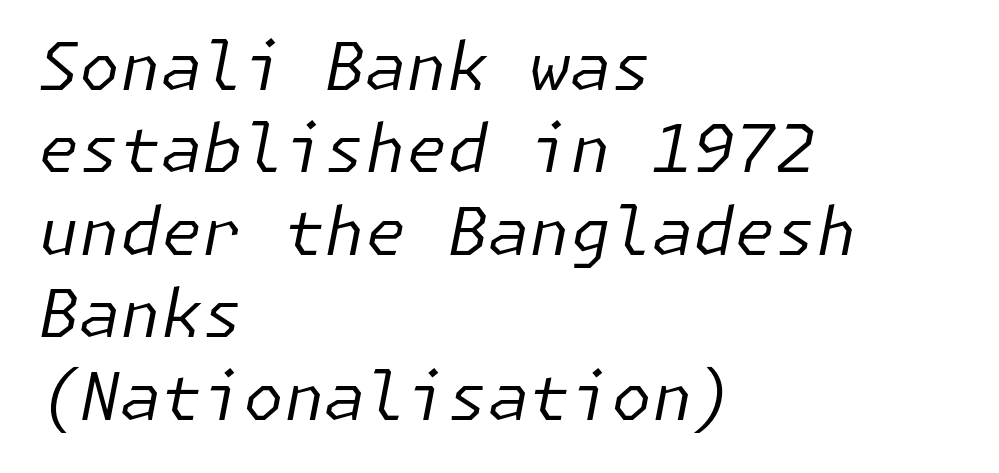
The image shows 66 px regular-weight type, italic (leaning right); set left-aligned, normal line spacing (1.25x), normal letter spacing, not underlined; low stroke contrast and a medium x-height.
